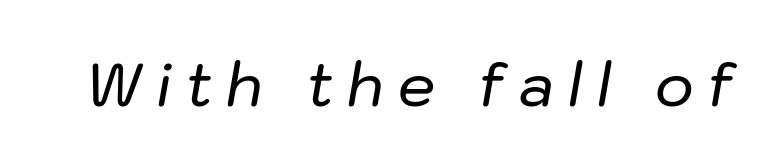
Would a proofreader flag this as italicized? Yes. Proportional: the letters do not fall into vertical columns. Students, note that the glyphs here are deliberately spaced far apart. Check under the words: just untouched page.
